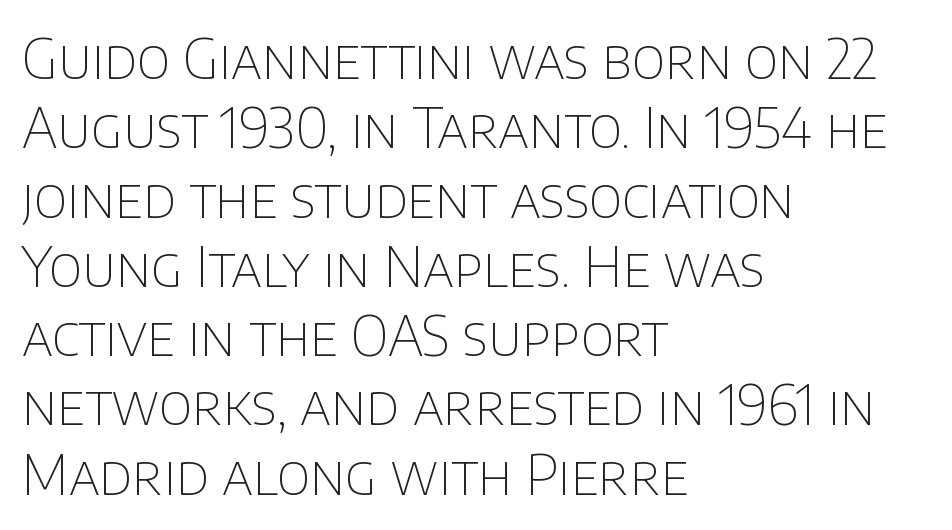
The typesetting does not lean heavy: it is not bold. Vertical strokes here are truly vertical. All the whitespace from short lines collects on the right. Serifs: no, the terminals of the letterforms are clean.
